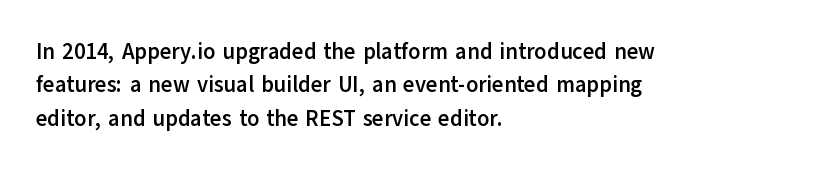
The image shows 22 px bold type, upright; set left-aligned, normal line spacing (1.52x), normal letter spacing, not underlined.
